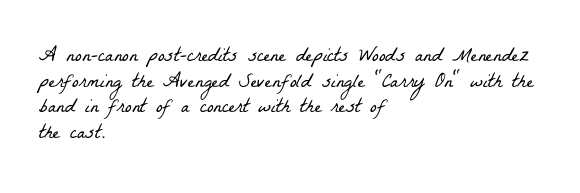
{"bold": "no", "underline": "no", "align": "left", "line_spacing": "normal", "line_spacing_ratio": 1.28, "letter_spacing": "normal", "letter_spacing_em": 0.0, "glyph_px": 20}
